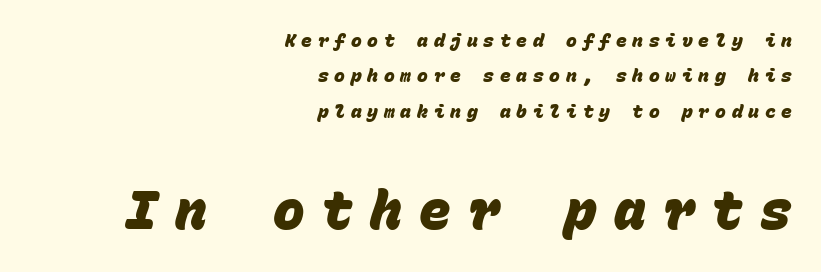
The image shows 53 px heavy sans-serif type, monospaced; set right-aligned, loose line spacing (1.97x), unusually wide letter spacing (+0.32 em), not underlined; the second (bottom) block is 2.94x larger; low stroke contrast and a large x-height.
